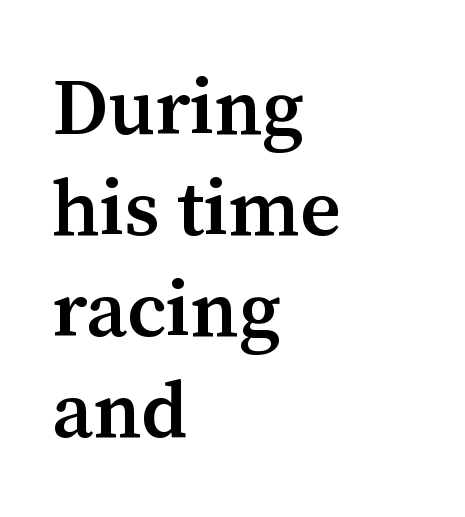
{"serif": "yes", "italic": "no", "bold": "semi", "weight": "semibold", "width": "normal", "stroke_contrast": "medium", "x_height": "medium", "monospaced": "no", "underline": "no", "align": "left", "line_spacing": "normal", "line_spacing_ratio": 1.28, "letter_spacing": "normal", "letter_spacing_em": 0.0, "glyph_px": 79}
